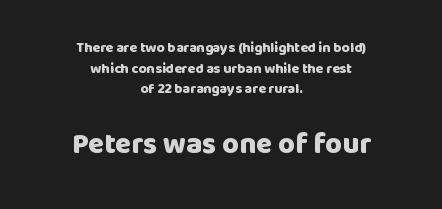
{"serif": "no", "italic": "no", "bold": "yes", "weight": "heavy", "width": "normal", "stroke_contrast": "low", "x_height": "large", "monospaced": "no", "underline": "no", "align": "center", "line_spacing": "normal", "line_spacing_ratio": 1.48, "letter_spacing": "normal", "letter_spacing_em": 0.0, "larger_block": "second", "size_ratio": 2.07, "glyph_px": 29}
